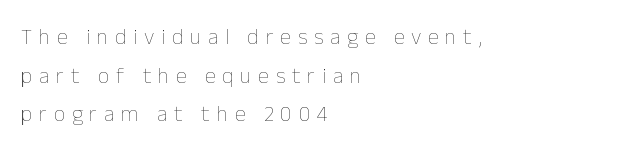
Tracking here is generous; glyphs stand well apart from one another. The letters look calm and open, with moderate or lighter stems. Nobody drew a line under any word here. The setting favours the left margin, as ordinary paragraphs usually do. Do the letters lean? They stand straight.
